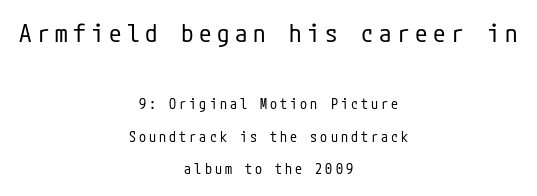
{"italic": "no", "bold": "no", "underline": "no", "align": "center", "line_spacing": "loose", "line_spacing_ratio": 2.33, "letter_spacing": "wide", "letter_spacing_em": 0.22, "larger_block": "first", "size_ratio": 1.79, "glyph_px": 25}
